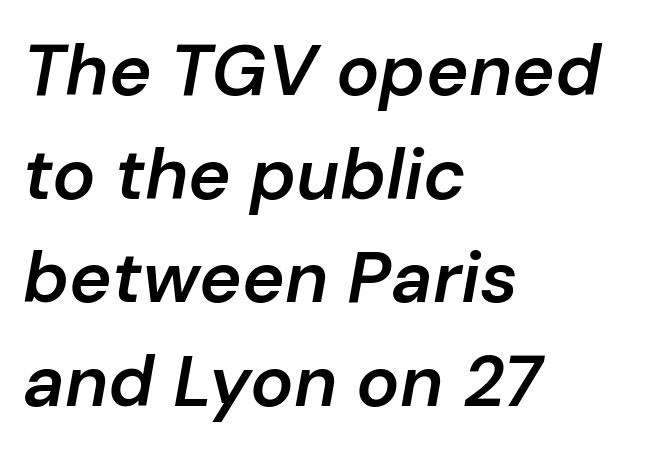
Reading down the block, your eye returns to a fixed left position each line. Each word holds together tightly as a unit, with standard inter-letter gaps. Character widths vary here, with narrow letters taking less room than wide ones. Nobody drew a line under any word here. The glyphs look as if they've been sheared to an angle.
